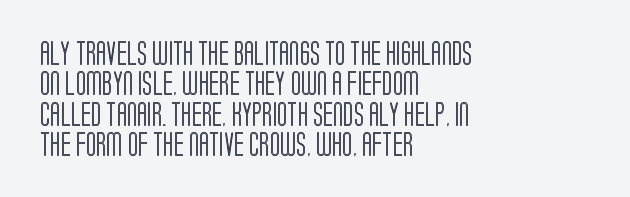
The image shows 24 px text type, upright; set left-aligned, normal line spacing (1.27x), normal letter spacing, not underlined.
